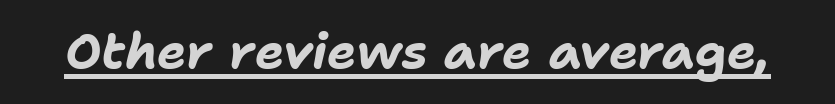
{"italic": "yes", "lean": "right", "slant_degrees": 11, "bold": "yes", "weight": "bold", "width": "normal", "stroke_contrast": "low", "x_height": "medium", "monospaced": "no", "underline": "yes", "letter_spacing": "normal", "letter_spacing_em": 0.0, "glyph_px": 49}
